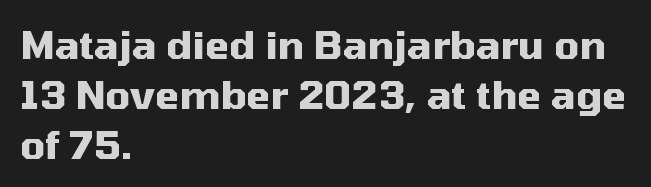
{"serif": "no", "italic": "no", "bold": "yes", "weight": "heavy", "width": "normal", "stroke_contrast": "medium", "x_height": "medium", "monospaced": "no", "underline": "no", "align": "left", "line_spacing": "normal", "line_spacing_ratio": 1.28, "letter_spacing": "normal", "letter_spacing_em": 0.0, "glyph_px": 39}
